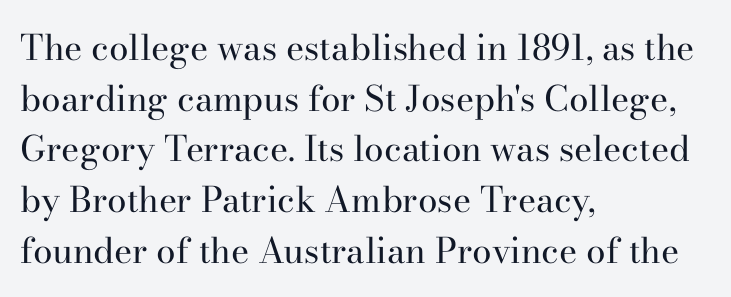
The passage shown is typeset with a serif family. Underlining? Definitely not there. Is this a heavy cut? Hardly; it is regular or lighter. Nothing unusual about the tracking: characters are spaced as the font intends. The passage shown is typed in a proportional face where columns would drift.
